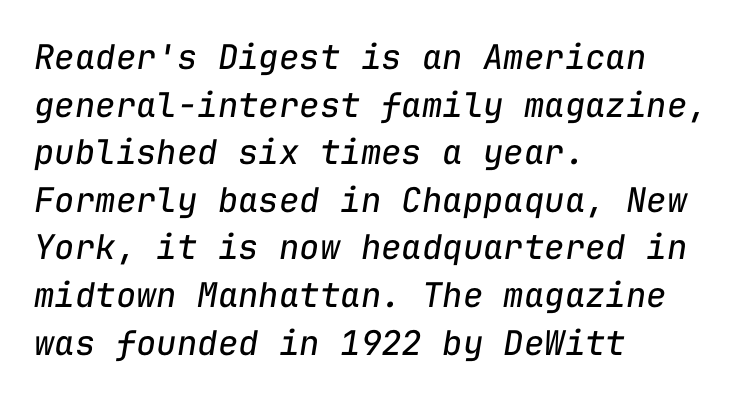
Just letters on the line, the space beneath them empty. It's the slanting kind of type. The paragraph has a hard left edge and a soft right edge. The cut favours lightness, reaching ordinary text weight at its darkest. Fixed-width glyphs throughout — classic coding-font behaviour. Caption: standard tracking, unaltered.
